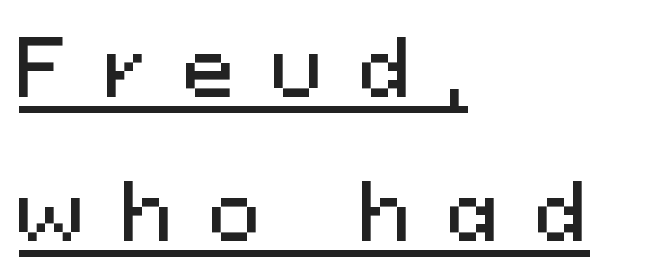
{"serif": "no", "italic": "no", "width": "normal", "stroke_contrast": "medium", "x_height": "medium", "monospaced": "no", "underline": "yes", "align": "left", "line_spacing_ratio": 1.85, "letter_spacing": "wide", "letter_spacing_em": 0.46, "glyph_px": 78}
